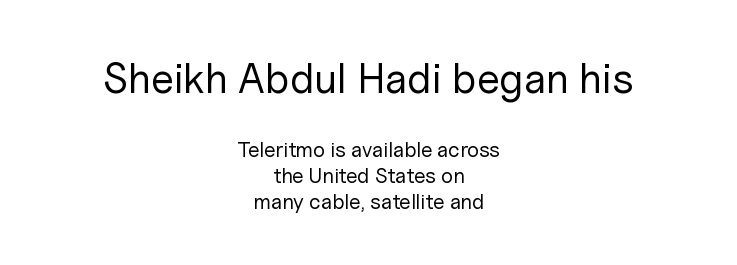
Q: Is the text bold? A: No.
Q: Is the text italic (slanted)? A: No, it is upright.
Q: Is the typeface a serif or a sans-serif typeface? A: Sans-serif.
Q: Is the text underlined? A: No.
Q: How is the paragraph aligned? A: Centered.
Q: Is the spacing between letters normal or unusually wide? A: Normal.
Q: Which block of text is set in a larger size, the first (top) or the second (bottom)? A: The first (top) one.
Q: Width (condensed, normal, or wide)? A: Normal.
Q: Stroke contrast? A: Low.
Q: x-height? A: Medium.
Q: Monospaced? A: No.
